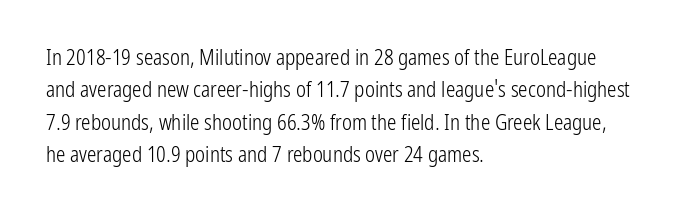
The image shows 21 px text type, upright; set left-aligned, normal line spacing (1.54x), normal letter spacing, not underlined.
